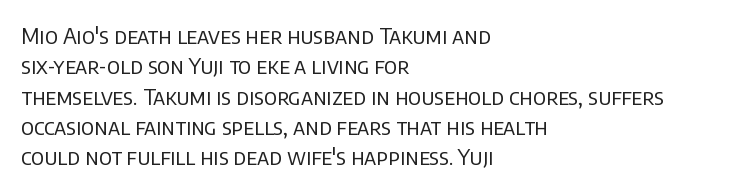
Q: Is the text bold? A: No.
Q: Is the text italic (slanted)? A: No, it is upright.
Q: Is the text underlined? A: No.
Q: How is the paragraph aligned? A: Left-aligned.
Q: Is the spacing between letters normal or unusually wide? A: Normal.
Q: Is the spacing between lines tight, normal or loose? A: Normal.
